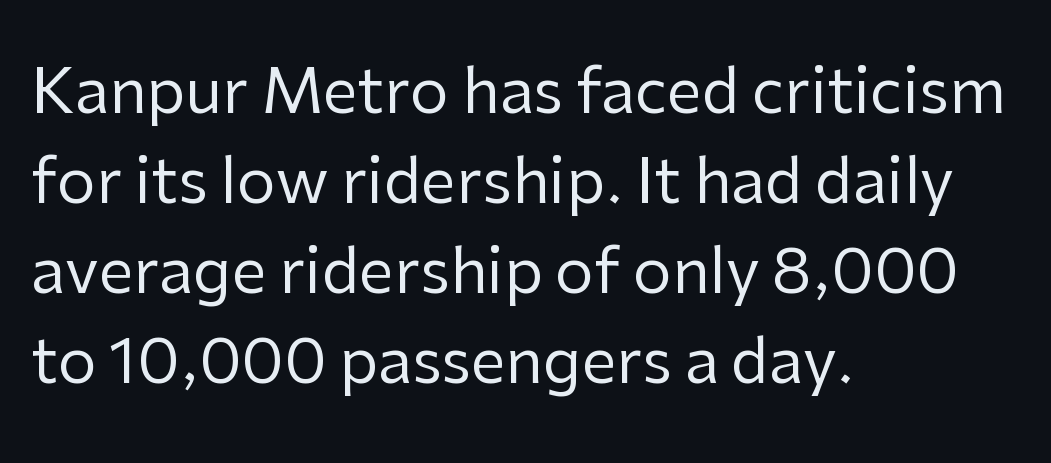
{"serif": "no", "italic": "no", "bold": "no", "weight": "regular", "width": "normal", "stroke_contrast": "low", "x_height": "medium", "monospaced": "no", "underline": "no", "align": "left", "line_spacing": "normal", "line_spacing_ratio": 1.45, "letter_spacing": "normal", "letter_spacing_em": 0.0, "glyph_px": 62}
